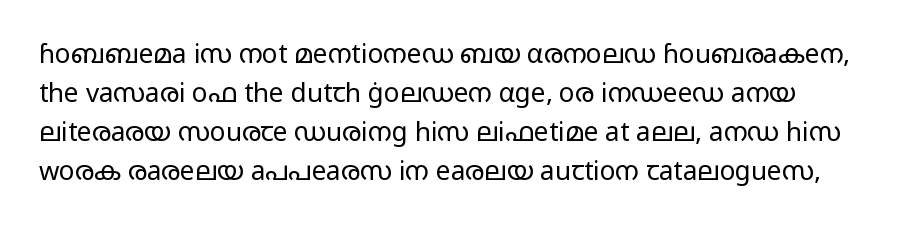
The font is comparable to plain body text, perhaps lighter. The lettering stays uniformly vertical, giving the passage a roman look. How are the letters spaced? Ordinarily, with no added tracking. The area under the type is left untouched. Normally led — the rows are evenly, conventionally spaced.
